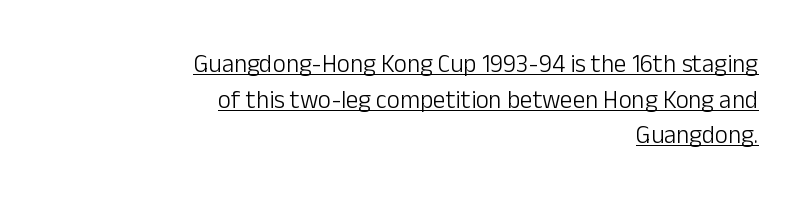
{"italic": "no", "bold": "no", "underline": "yes", "align": "right", "line_spacing": "normal", "line_spacing_ratio": 1.43, "letter_spacing": "normal", "letter_spacing_em": 0.0, "glyph_px": 25}
